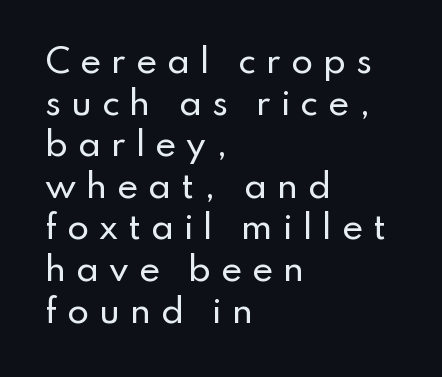
Does the type have serifs? No, each stem ends abruptly. Vertical strokes here are truly vertical. The compositor pushed each line to the left boundary. The string is rendered with underlining switched off. Varying glyph widths throughout — classic text-font behaviour. The line texture is sparse and dotted thanks to wide tracking.
